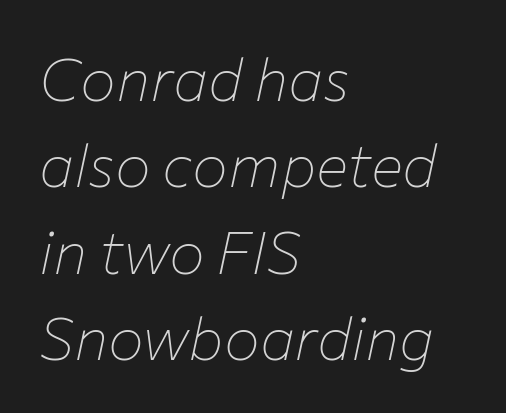
{"italic": "yes", "lean": "right", "slant_degrees": 12, "bold": "no", "weight": "thin", "width": "normal", "stroke_contrast": "low", "x_height": "medium", "monospaced": "no", "underline": "no", "align": "left", "line_spacing": "normal", "line_spacing_ratio": 1.44, "letter_spacing": "normal", "letter_spacing_em": 0.0, "glyph_px": 60}
